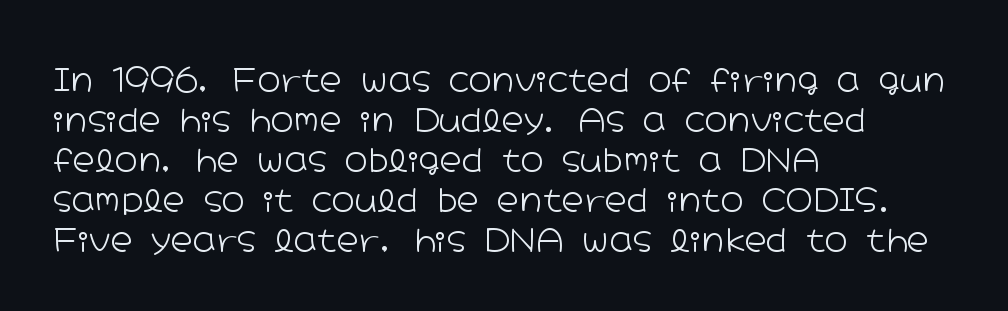
The letters carry no serifs — their stems end cleanly without finishing strokes. The face used here is proportionally spaced, like ordinary book or web type. The foot of each line stays bare and open. Counters stay open thanks to moderate or lighter strokes.
